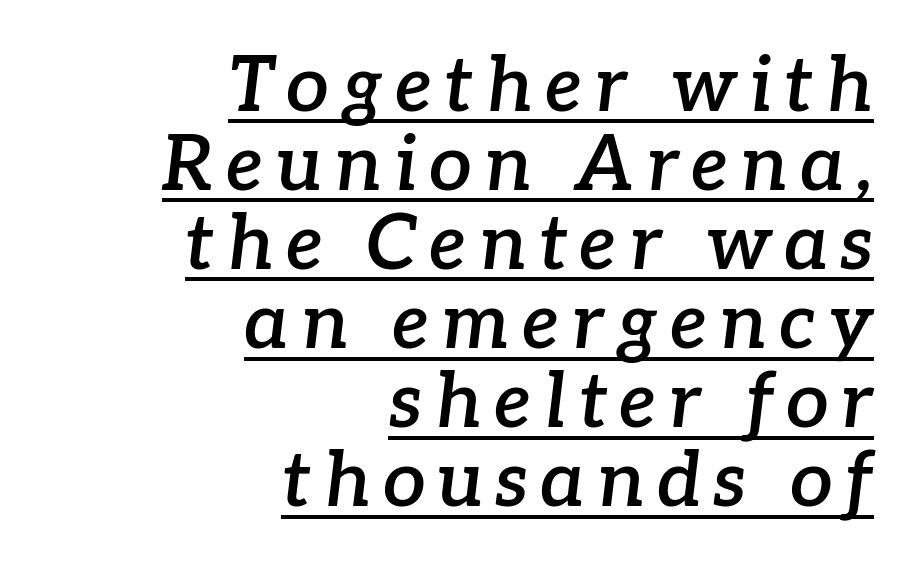
The image shows 76 px semibold serif type, italic (leaning right); set right-aligned, tight line spacing (1.04x), underlined; low stroke contrast and a medium x-height.
